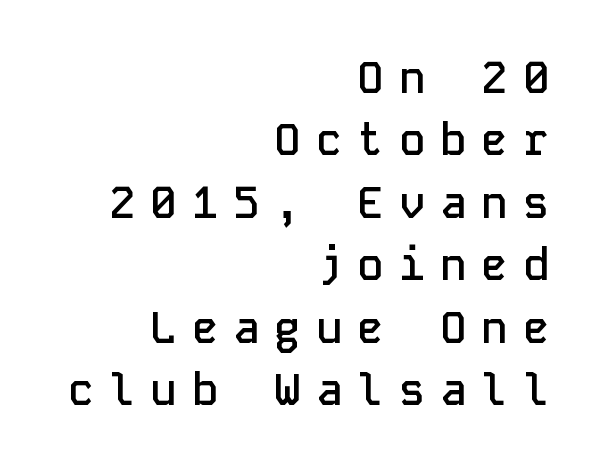
{"serif": "no", "italic": "no", "bold": "semi", "weight": "semibold", "width": "normal", "stroke_contrast": "low", "x_height": "medium", "monospaced": "yes", "underline": "no", "align": "right", "line_spacing": "normal", "line_spacing_ratio": 1.42, "letter_spacing": "wide", "letter_spacing_em": 0.34, "glyph_px": 44}
